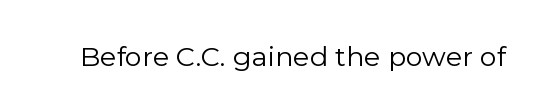
Has an underline been added? It has not. The type is set solid horizontally, with unmodified tracking. The characters are drawn with everyday or finer stroke widths. Every character sits straight up, as roman type does.
